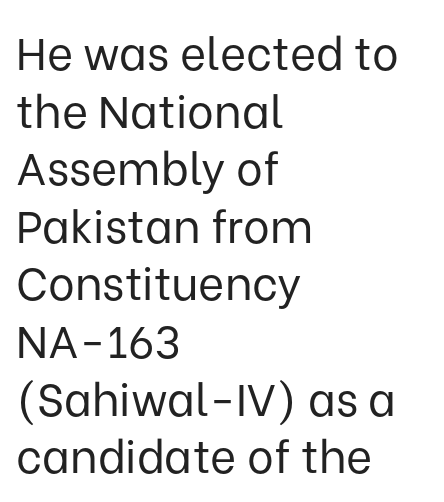
The image shows 45 px regular-weight sans-serif type, upright; set left-aligned, normal line spacing (1.28x), normal letter spacing, not underlined; low stroke contrast and a medium x-height.
